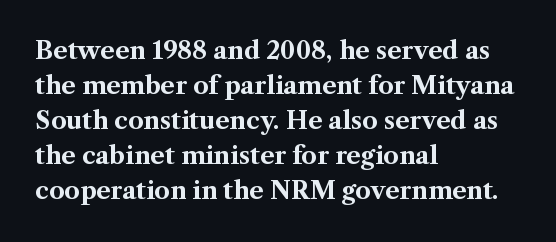
A classic flush-left, rag-right setting is used for this passage. The strokes are fattened all the way to bold. Plain, unruled lines of type. Tracking value appears to be zero — textbook default spacing.
